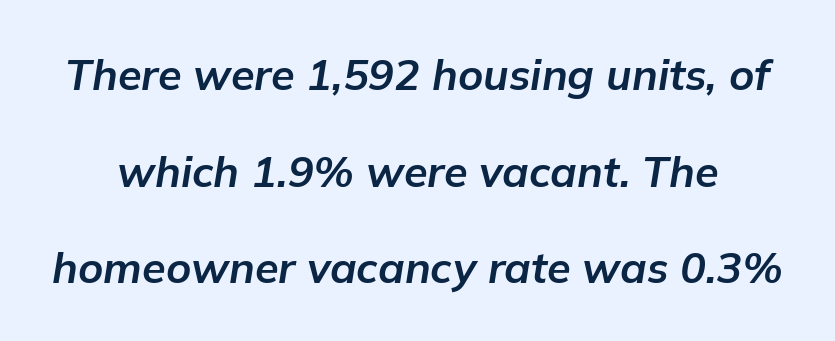
Q: Is the text bold? A: Yes.
Q: Is the text italic (slanted)? A: Yes, it leans right by about 9 degrees.
Q: Is the text underlined? A: No.
Q: Is the spacing between letters normal or unusually wide? A: Normal.
Q: Is the spacing between lines tight, normal or loose? A: Loose.
Q: Width (condensed, normal, or wide)? A: Normal.
Q: Stroke contrast? A: Low.
Q: x-height? A: Medium.
Q: Monospaced? A: No.
